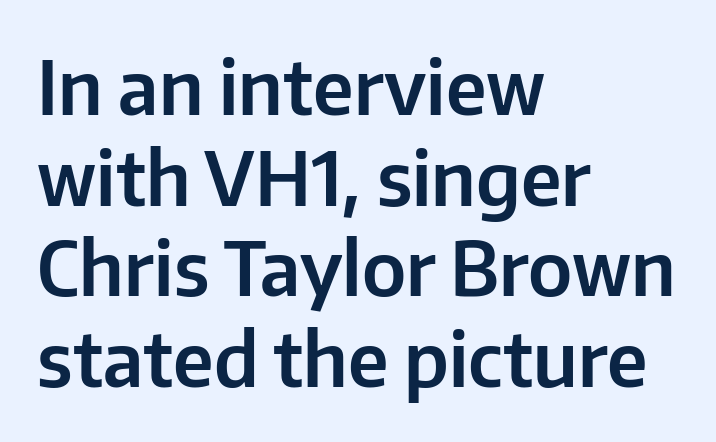
The image shows 75 px sans-serif type, upright; set left-aligned, line spacing 1.21x, normal letter spacing, not underlined; low stroke contrast and a medium x-height.
